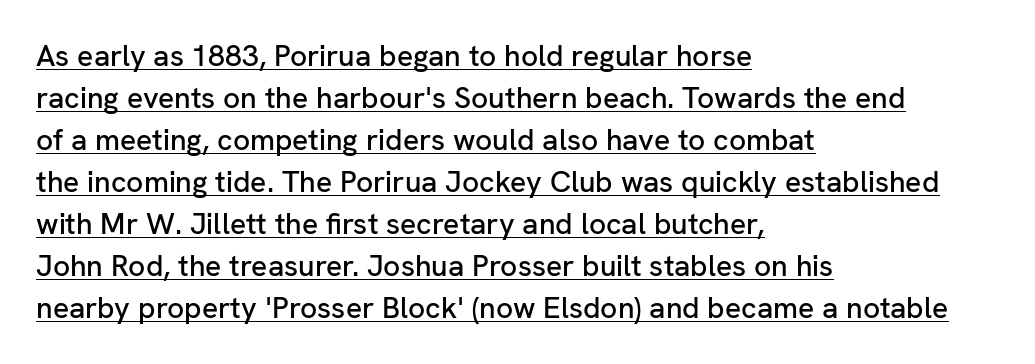
{"serif": "no", "italic": "no", "width": "normal", "stroke_contrast": "low", "x_height": "medium", "monospaced": "no", "underline": "yes", "align": "left", "line_spacing": "normal", "line_spacing_ratio": 1.4, "letter_spacing": "normal", "letter_spacing_em": 0.0, "glyph_px": 30}
